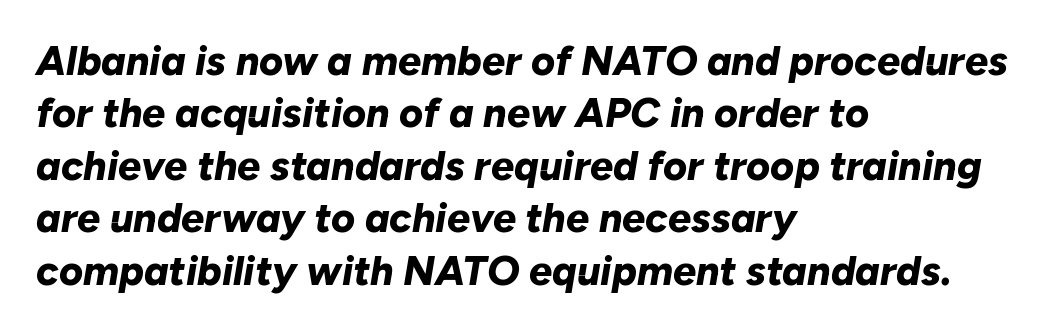
The type is set solid horizontally, with unmodified tracking. Notice how thick the strokes are: this is what a full bold looks like. Regular leading. Casual observation: everything's shoved over to the left. Do the characters align in a grid? No, the font is proportional.
